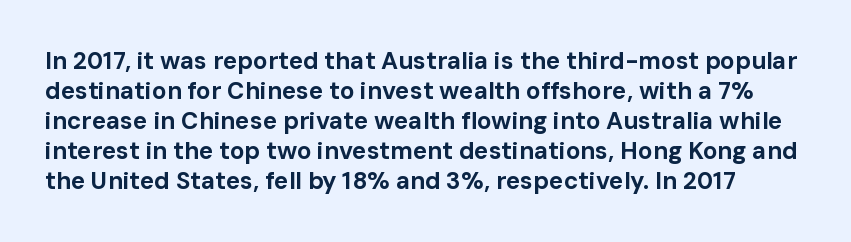
Q: Is the text bold? A: Yes.
Q: Is the text italic (slanted)? A: No, it is upright.
Q: Is the text underlined? A: No.
Q: Is the spacing between letters normal or unusually wide? A: Normal.
Q: Is the spacing between lines tight, normal or loose? A: Normal.
